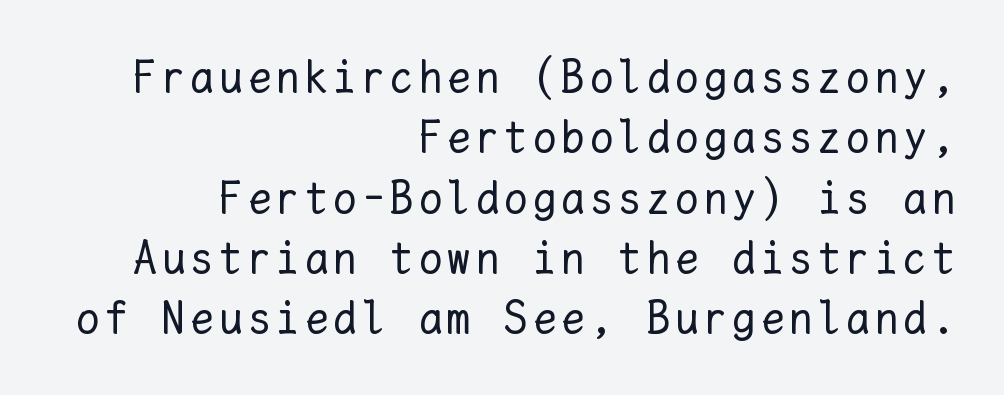
The image shows 46 px regular-weight type, upright, monospaced; set right-aligned, normal line spacing (1.31x), not underlined; low stroke contrast and a medium x-height.
